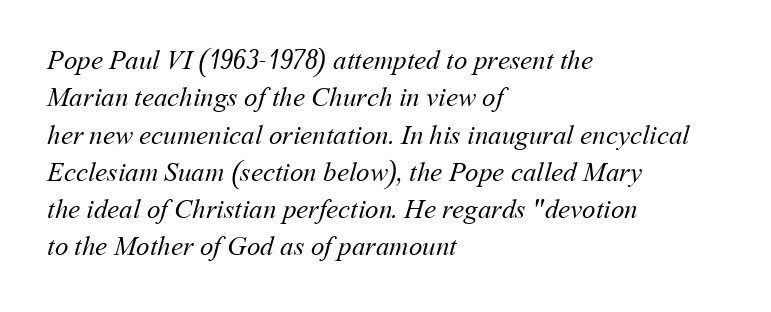
Caption: face not bold, strokes unweighted. Short note: letters normally spaced. The area under the type is left untouched. Typeset ragged right — the left edge is the straight one.
